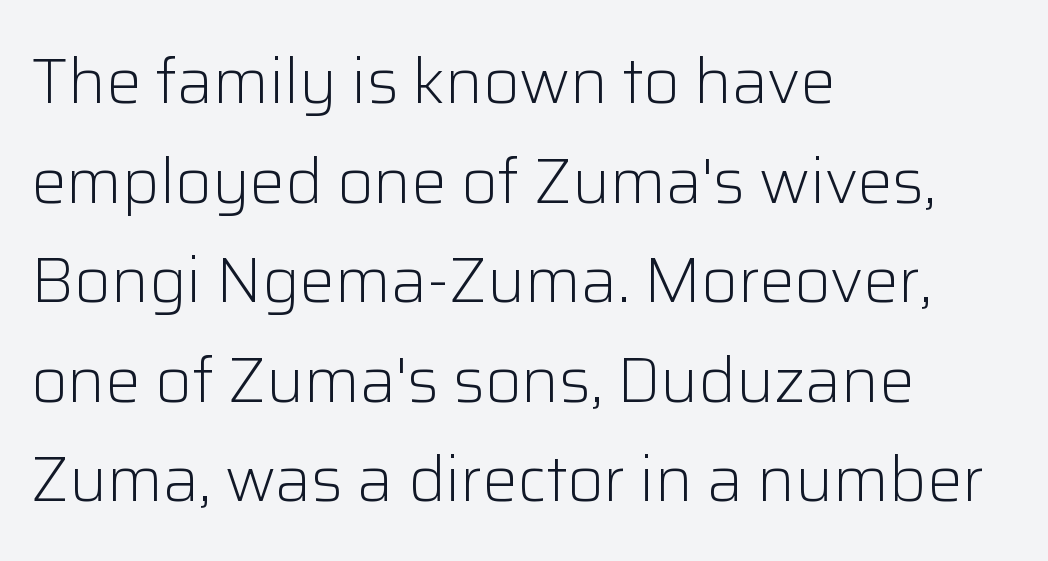
The image shows 63 px light sans-serif type, upright; set left-aligned, normal line spacing (1.58x), normal letter spacing, not underlined; low stroke contrast and a medium x-height.
